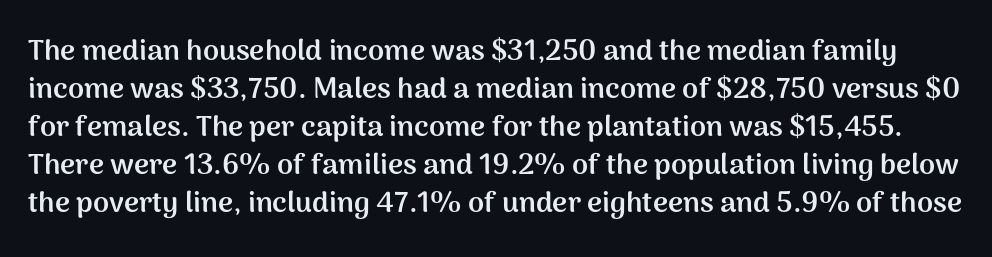
Compared with typical paragraphs, the rows here are spaced about the same. No word sits above an underline. Do the letters lean? They stand straight. Every letter is thick-stroked: bold, no question. Note the varied advance widths — an 'i' is clearly narrower than an 'm'. Compared with typical body copy, the letter spacing here is the same.
